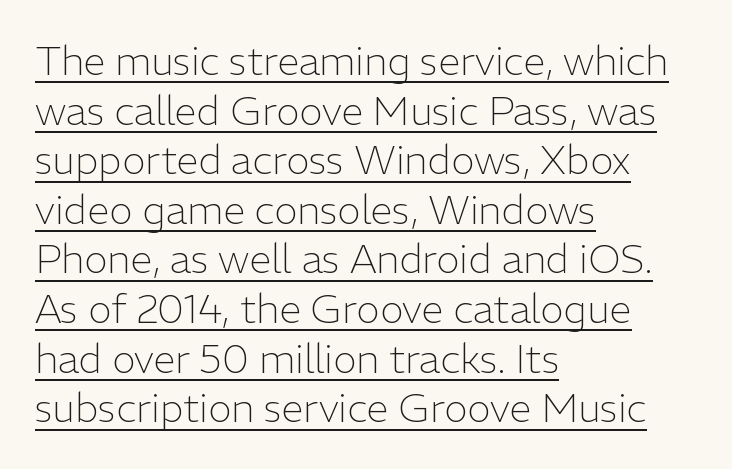
Q: Is the text bold? A: No.
Q: Is the text italic (slanted)? A: No, it is upright.
Q: Is the typeface a serif or a sans-serif typeface? A: Sans-serif.
Q: Is the text underlined? A: Yes.
Q: How is the paragraph aligned? A: Left-aligned.
Q: Is the spacing between letters normal or unusually wide? A: Normal.
Q: Width (condensed, normal, or wide)? A: Normal.
Q: Stroke contrast? A: Low.
Q: x-height? A: Medium.
Q: Monospaced? A: No.
